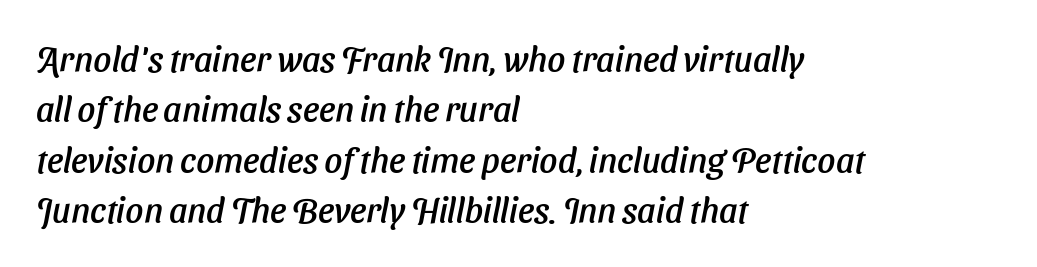
Q: Is the typeface a serif or a sans-serif typeface? A: Serif.
Q: Is the text underlined? A: No.
Q: How is the paragraph aligned? A: Left-aligned.
Q: Is the spacing between letters normal or unusually wide? A: Normal.
Q: Is the spacing between lines tight, normal or loose? A: Normal.
Q: Width (condensed, normal, or wide)? A: Normal.
Q: Stroke contrast? A: Low.
Q: x-height? A: Medium.
Q: Monospaced? A: No.
